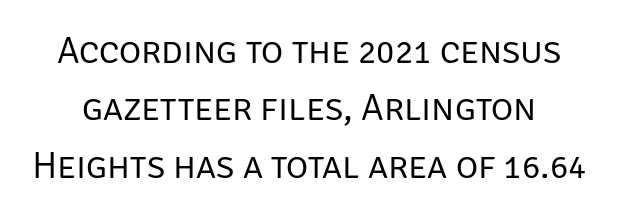
Q: Is the text bold? A: No.
Q: Is the text italic (slanted)? A: No, it is upright.
Q: Is the typeface a serif or a sans-serif typeface? A: Sans-serif.
Q: Is the text underlined? A: No.
Q: Is the spacing between letters normal or unusually wide? A: Normal.
Q: Is the spacing between lines tight, normal or loose? A: Normal.
Q: Width (condensed, normal, or wide)? A: Normal.
Q: Stroke contrast? A: Low.
Q: x-height? A: Large.
Q: Monospaced? A: No.
